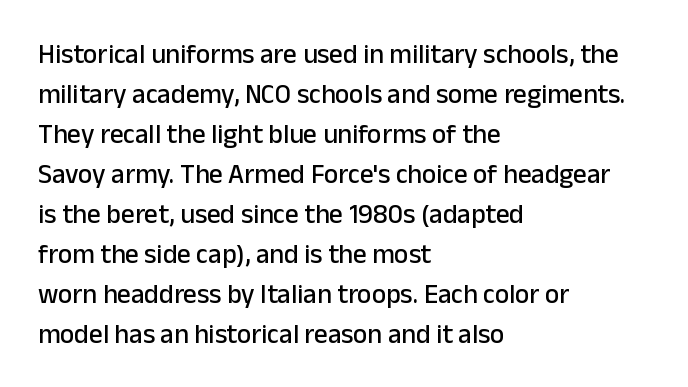
The image shows 27 px text type, upright; set left-aligned, normal line spacing (1.48x), normal letter spacing, not underlined.
